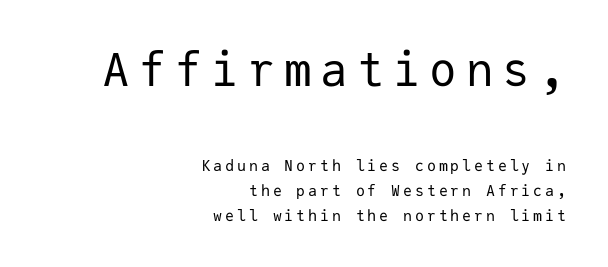
The image shows 46 px regular-weight sans-serif type, upright, monospaced; set right-aligned, normal line spacing (1.67x), not underlined; the first (top) block is 3.07x larger; low stroke contrast and a medium x-height.
